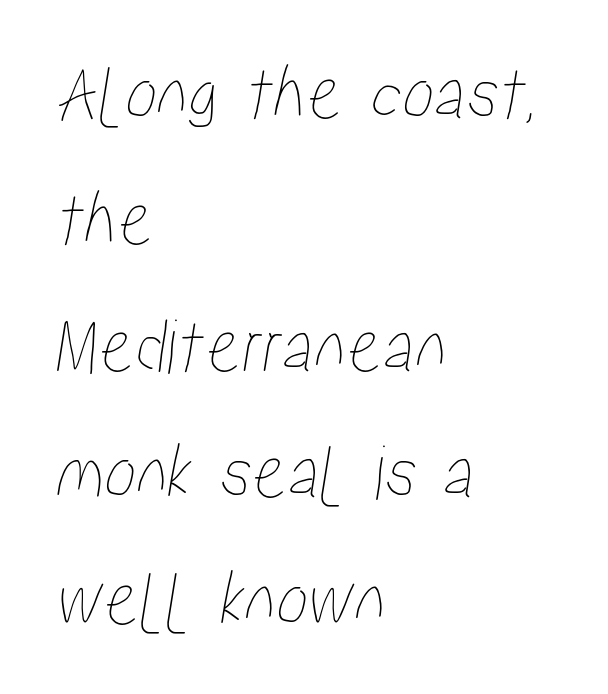
{"width": "condensed", "stroke_contrast": "low", "x_height": "medium", "monospaced": "no", "underline": "no", "align": "left", "line_spacing": "normal", "line_spacing_ratio": 1.58, "letter_spacing": "normal", "letter_spacing_em": 0.0, "glyph_px": 80}
